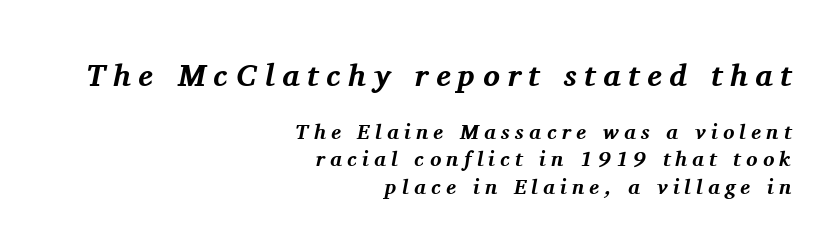
{"serif": "yes", "italic": "yes", "lean": "right", "slant_degrees": 11, "bold": "yes", "weight": "bold", "width": "normal", "stroke_contrast": "medium", "x_height": "medium", "monospaced": "no", "underline": "no", "align": "right", "line_spacing": "normal", "line_spacing_ratio": 1.3, "letter_spacing": "wide", "letter_spacing_em": 0.25, "larger_block": "first", "size_ratio": 1.48, "glyph_px": 31}
